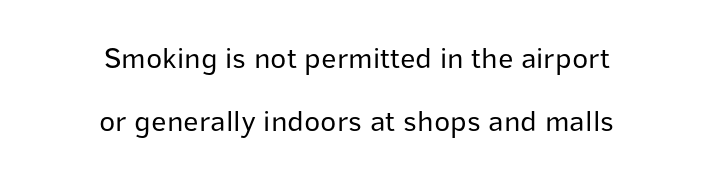
The text block is weighted toward neither margin, spreading evenly from the middle. No heavy texture on the line: the type isn't bold. The letters carry no serifs — their stems end cleanly without finishing strokes. If you drew a line through each stem, it would be perfectly vertical. Leading is clearly above the norm, producing a sparse column. The letters sit at their default tracking, neither squeezed nor spread.
